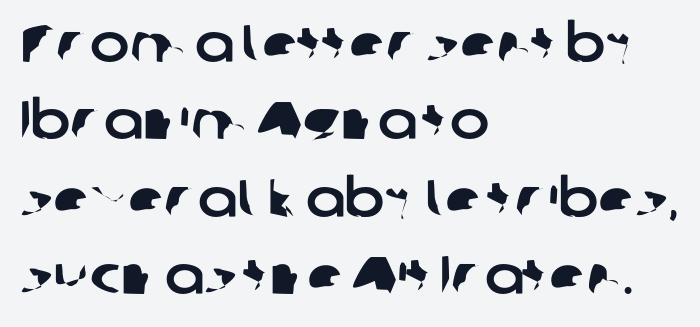
Q: Is the typeface a serif or a sans-serif typeface? A: Sans-serif.
Q: Is the text underlined? A: No.
Q: How is the paragraph aligned? A: Left-aligned.
Q: Is the spacing between letters normal or unusually wide? A: Normal.
Q: Is the spacing between lines tight, normal or loose? A: Normal.
Q: Width (condensed, normal, or wide)? A: Normal.
Q: Stroke contrast? A: Low.
Q: x-height? A: Medium.
Q: Monospaced? A: No.
